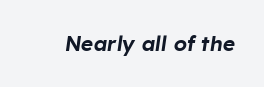
Q: Is the text italic (slanted)? A: Yes, it leans right by about 8 degrees.
Q: Is the text underlined? A: No.
Q: Is the spacing between letters normal or unusually wide? A: Normal.
